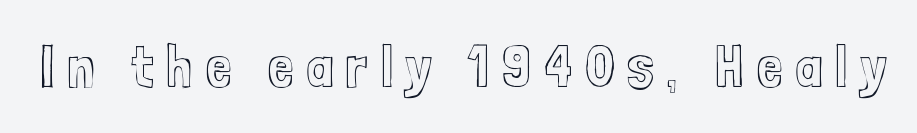
The image shows 59 px condensed type, upright; set unusually wide letter spacing (+0.21 em), not underlined; a medium x-height.
